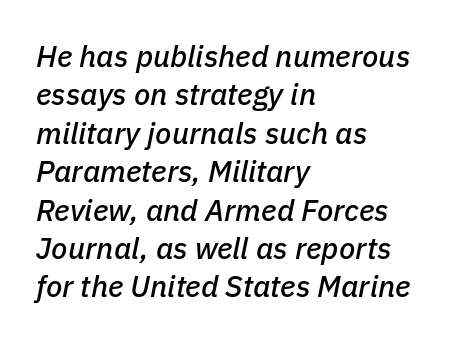
The rendering anchors every line to the left-hand side. You could not count columns in this text — the font is proportionally spaced. Glyph-to-glyph distance matches everyday printed text. Nobody drew a line under any word here.
